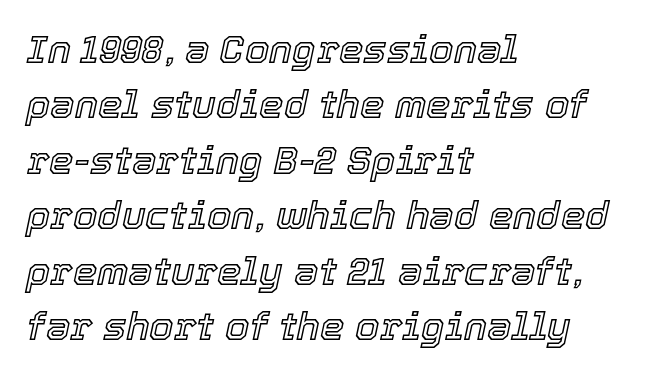
The image shows 39 px text type, italic (leaning right); set left-aligned, normal line spacing (1.42x), normal letter spacing, not underlined; a medium x-height.
